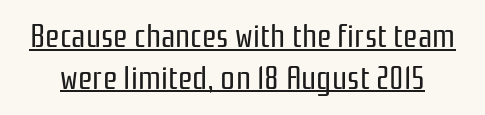
You can see a thin bar hugging the bottom of the glyphs. Inter-character spacing is left at the font's built-in metrics. The letters advance in unequal steps, a hallmark of proportional type. Vertical strokes here are truly vertical. If you measured baseline to baseline, you'd find a middling distance.
